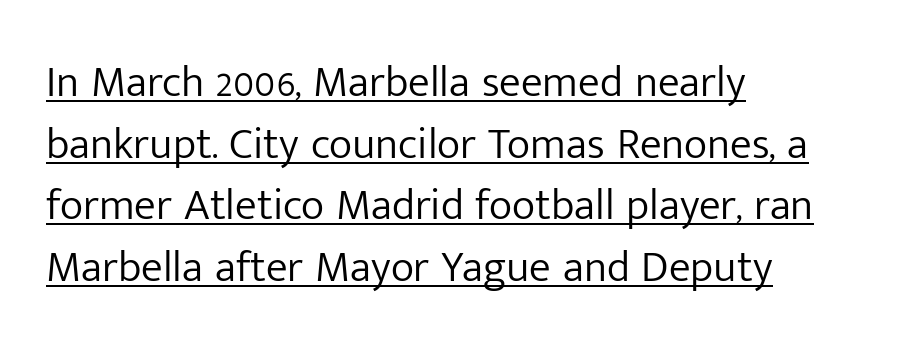
{"serif": "no", "italic": "no", "bold": "no", "weight": "light", "width": "normal", "stroke_contrast": "low", "x_height": "medium", "monospaced": "no", "underline": "yes", "align": "left", "line_spacing": "normal", "line_spacing_ratio": 1.4, "letter_spacing": "normal", "letter_spacing_em": 0.0, "glyph_px": 44}
